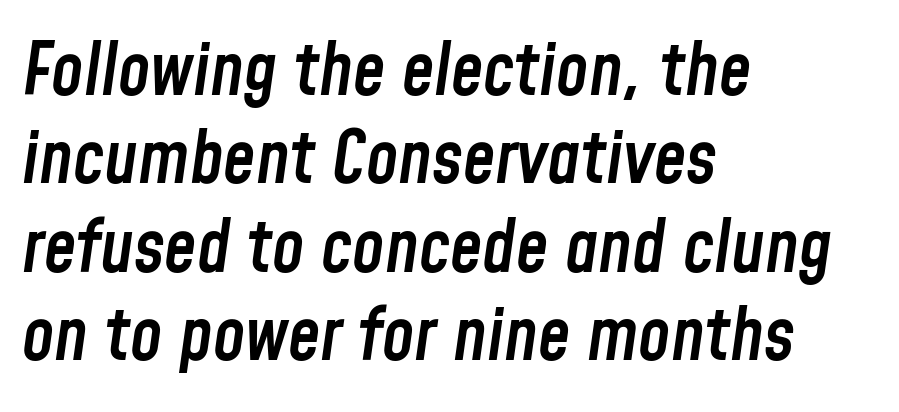
Q: Is the text bold? A: Semi-bold.
Q: Is the text italic (slanted)? A: Yes, it leans right by about 8 degrees.
Q: Is the text underlined? A: No.
Q: How is the paragraph aligned? A: Left-aligned.
Q: Is the spacing between letters normal or unusually wide? A: Normal.
Q: Width (condensed, normal, or wide)? A: Condensed.
Q: Stroke contrast? A: Low.
Q: x-height? A: Medium.
Q: Monospaced? A: No.
